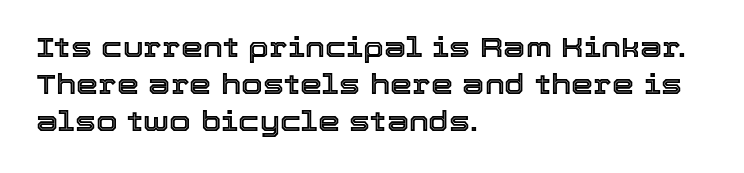
Q: Is the text italic (slanted)? A: No, it is upright.
Q: Is the text underlined? A: No.
Q: How is the paragraph aligned? A: Left-aligned.
Q: Is the spacing between letters normal or unusually wide? A: Normal.
Q: Is the spacing between lines tight, normal or loose? A: Normal.
Q: Width (condensed, normal, or wide)? A: Normal.
Q: x-height? A: Medium.
Q: Monospaced? A: No.
